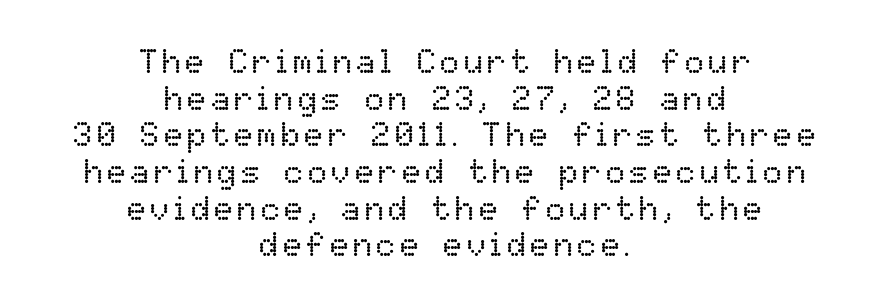
The image shows 33 px regular-weight type, upright; set centered, tight line spacing (1.11x), not underlined; low stroke contrast and a medium x-height.
